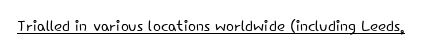
The image shows 21 px text type, upright; set normal letter spacing, underlined.
